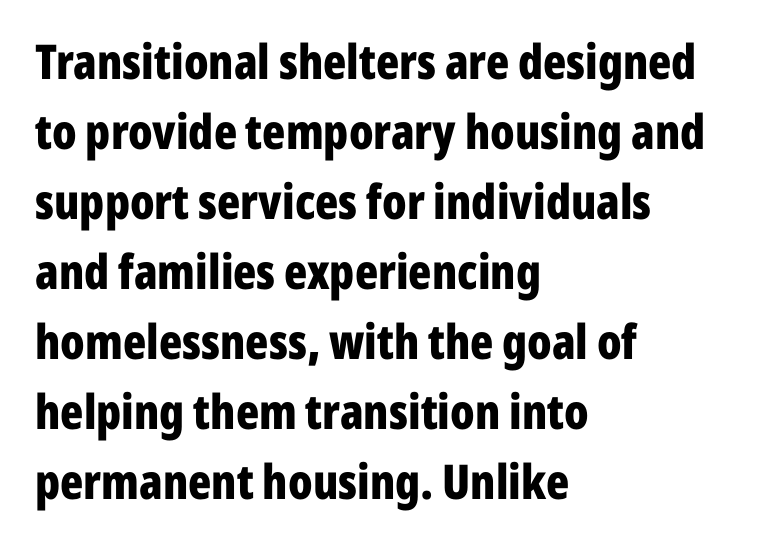
Chunky letters — that's bold for sure. Each line starts at the same left margin while the right side varies. Spacing verdict: proportional, widths tailored to each character. Characters remain perfectly vertical along every line.
